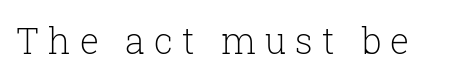
The type family on display is of the serif kind. Letters have the restrained weight of plain body copy at most. Here the designer chose a conventional face with non-uniform glyph widths. The foot of each line stays bare and open.
